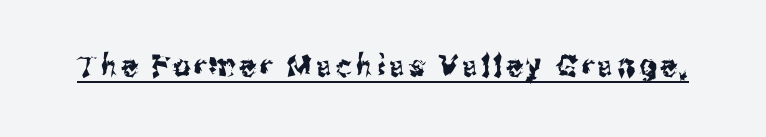
{"serif": "no", "italic": "no", "width": "condensed", "stroke_contrast": "medium", "x_height": "medium", "monospaced": "no", "underline": "yes", "glyph_px": 30}
